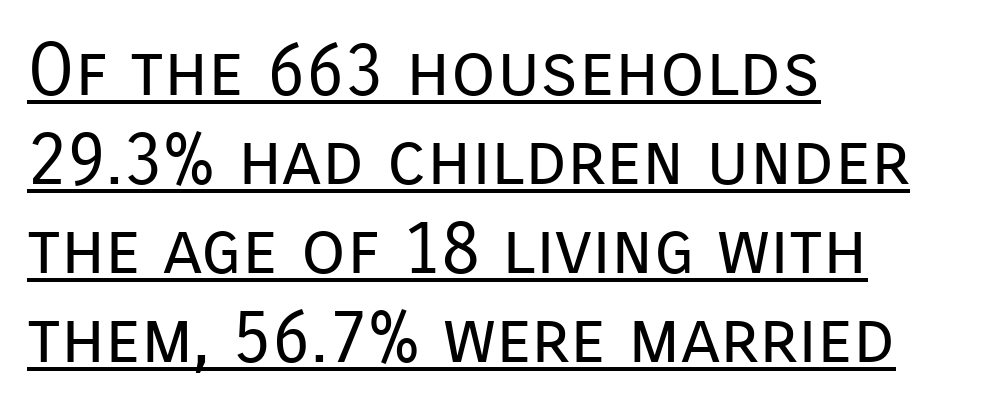
Caption: standard tracking, unaltered. Every row of glyphs begins at an identical x-position on the left. Is this a fixed-width face? No — the glyphs have proportional, varying widths. No feet cap the strokes, marking this as sans-serif type. Vertical strokes here are truly vertical. A typographer would call this underscored text.
